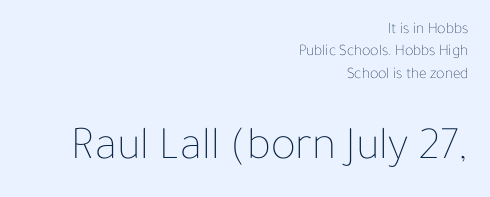
The letterforms sit shoulder to shoulder at normal distance. The words here are not underlined. Each new line begins a customary step beneath the previous one. Ascenders rise straight up at ninety degrees. Spacing verdict: proportional, widths tailored to each character. Is the type heavy? It reads as light-to-regular instead.
